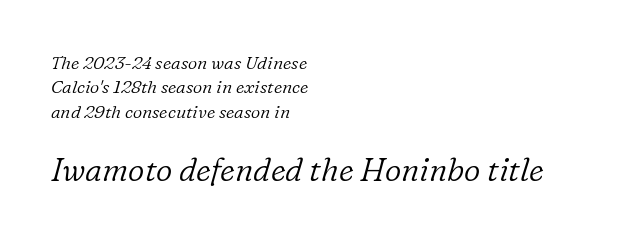
The image shows 32 px light serif type, italic (leaning right); set left-aligned, normal line spacing (1.35x), normal letter spacing, not underlined; the second (bottom) block is 1.78x larger; low stroke contrast and a medium x-height.
